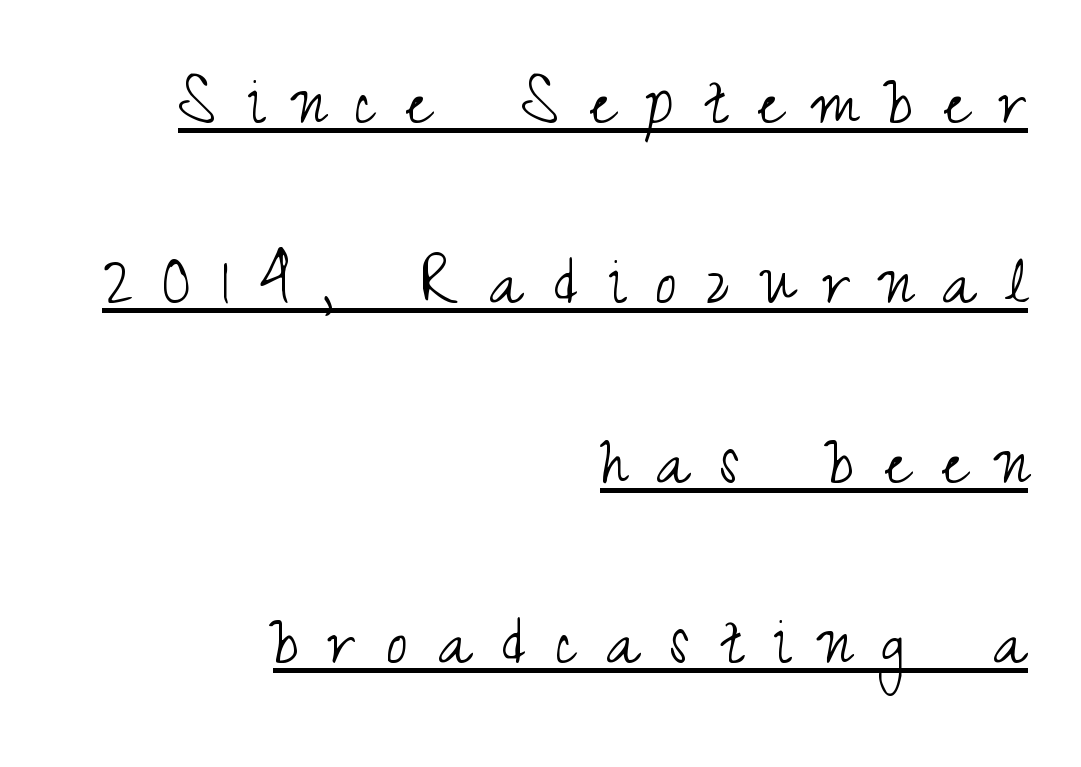
Q: Is the text bold? A: No.
Q: Is the text italic (slanted)? A: No, it is upright.
Q: Is the typeface a serif or a sans-serif typeface? A: Sans-serif.
Q: Is the text underlined? A: Yes.
Q: How is the paragraph aligned? A: Right-aligned.
Q: Is the spacing between letters normal or unusually wide? A: Unusually wide.
Q: Is the spacing between lines tight, normal or loose? A: Loose.
Q: Width (condensed, normal, or wide)? A: Condensed.
Q: Stroke contrast? A: Medium.
Q: x-height? A: Small.
Q: Monospaced? A: No.
